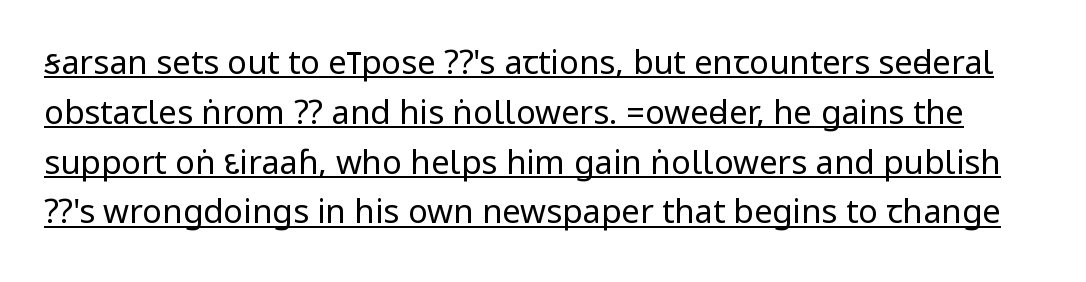
{"serif": "no", "italic": "no", "bold": "no", "weight": "regular", "width": "condensed", "stroke_contrast": "low", "underline": "yes", "line_spacing": "normal", "line_spacing_ratio": 1.51, "letter_spacing": "normal", "letter_spacing_em": 0.0, "glyph_px": 33}
